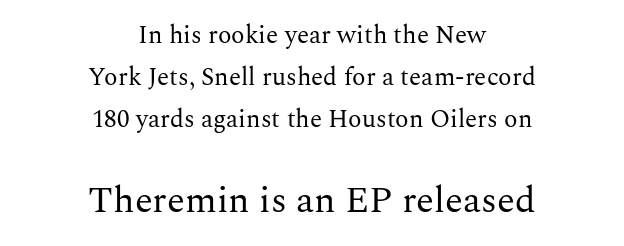
{"serif": "yes", "italic": "no", "bold": "no", "weight": "regular", "width": "normal", "stroke_contrast": "medium", "x_height": "medium", "monospaced": "no", "underline": "no", "align": "center", "line_spacing": "normal", "line_spacing_ratio": 1.68, "letter_spacing": "normal", "letter_spacing_em": 0.0, "larger_block": "second", "size_ratio": 1.48, "glyph_px": 37}
